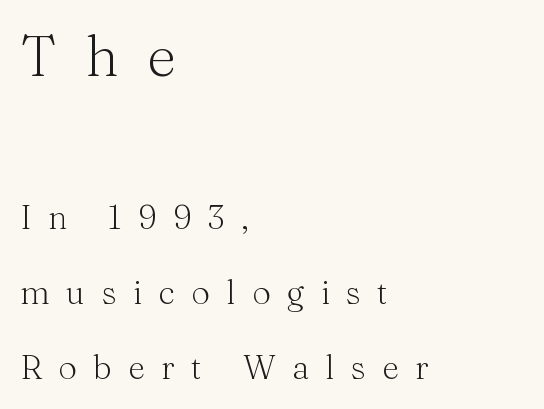
{"serif": "yes", "italic": "no", "bold": "no", "weight": "light", "width": "normal", "stroke_contrast": "medium", "x_height": "medium", "monospaced": "no", "underline": "no", "align": "left", "line_spacing": "loose", "line_spacing_ratio": 2.28, "letter_spacing": "wide", "letter_spacing_em": 0.5, "larger_block": "first", "size_ratio": 1.73, "glyph_px": 57}
